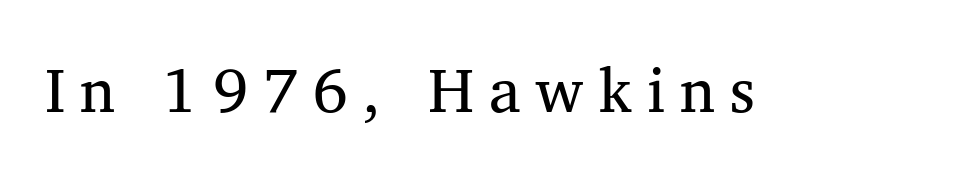
{"serif": "yes", "italic": "no", "bold": "no", "weight": "regular", "width": "normal", "stroke_contrast": "medium", "x_height": "medium", "monospaced": "no", "underline": "no", "letter_spacing": "wide", "letter_spacing_em": 0.24, "glyph_px": 62}
